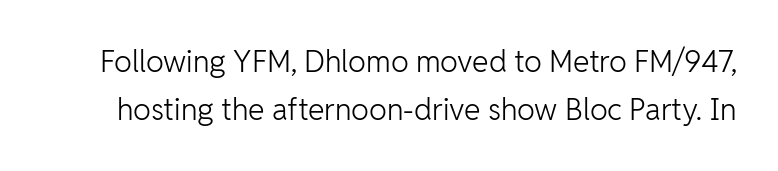
{"serif": "no", "italic": "no", "bold": "no", "weight": "light", "width": "normal", "stroke_contrast": "low", "x_height": "medium", "monospaced": "no", "underline": "no", "line_spacing": "normal", "line_spacing_ratio": 1.61, "letter_spacing": "normal", "letter_spacing_em": 0.0, "glyph_px": 30}
